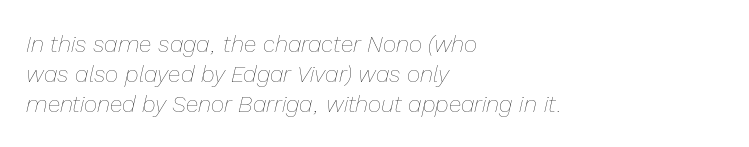
Q: Is the text bold? A: No.
Q: Is the text italic (slanted)? A: Yes, it leans right by about 13 degrees.
Q: Is the text underlined? A: No.
Q: How is the paragraph aligned? A: Left-aligned.
Q: Is the spacing between letters normal or unusually wide? A: Normal.
Q: Is the spacing between lines tight, normal or loose? A: Normal.
